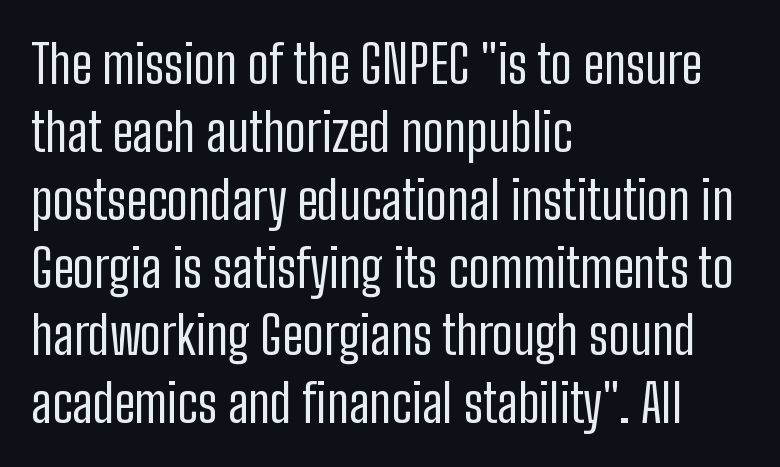
The image shows 53 px regular-weight, condensed sans-serif type, upright; set left-aligned, normal line spacing (1.28x), normal letter spacing, not underlined; low stroke contrast and a medium x-height.
